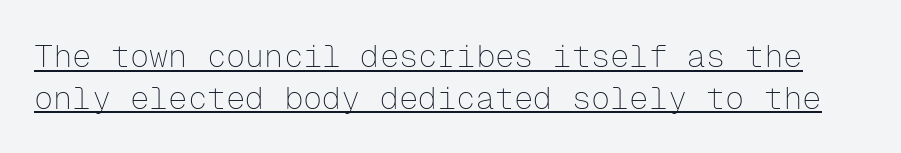
The image shows 32 px thin sans-serif type, upright, monospaced; set normal line spacing (1.3x), normal letter spacing, underlined; low stroke contrast and a medium x-height.
